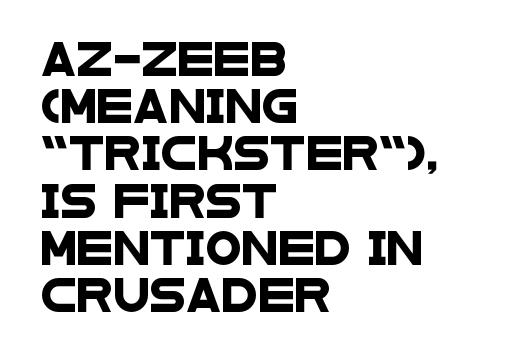
The image shows 33 px wide sans-serif type; set left-aligned, normal line spacing (1.43x), normal letter spacing, not underlined; low stroke contrast and a large x-height.
